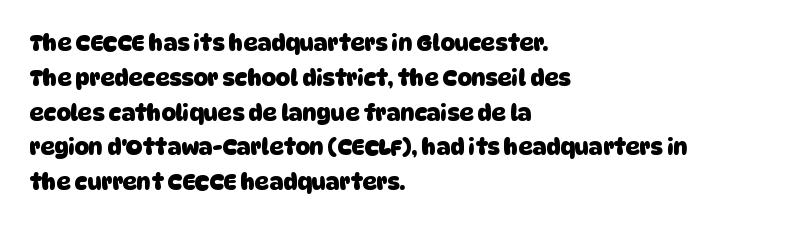
The image shows 22 px bold type; set left-aligned, normal line spacing (1.58x), normal letter spacing, not underlined.
